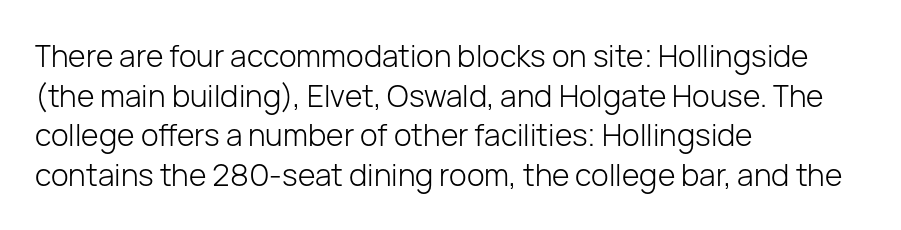
The image shows 30 px light sans-serif type, upright; set left-aligned, normal line spacing (1.32x), normal letter spacing, not underlined; low stroke contrast and a medium x-height.
